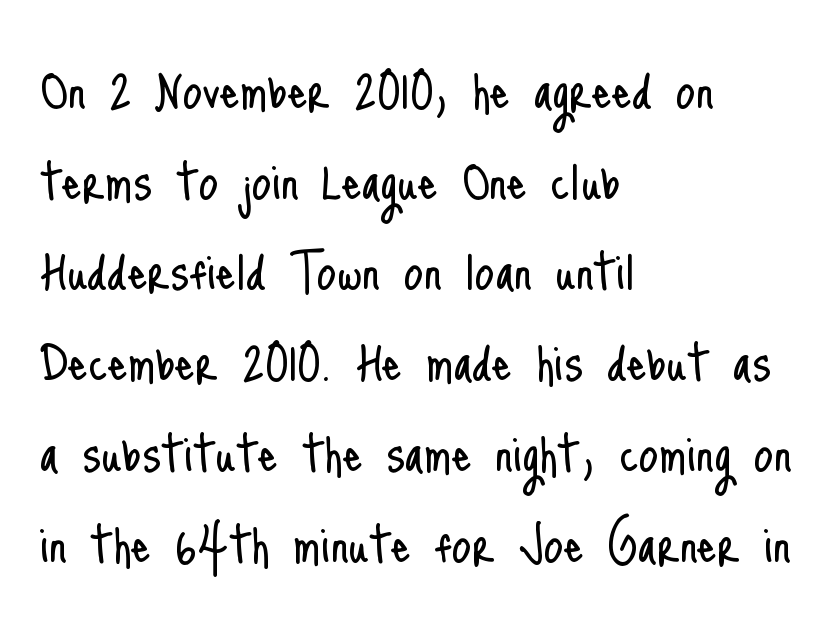
{"serif": "no", "italic": "no", "bold": "no", "weight": "light", "width": "condensed", "stroke_contrast": "low", "x_height": "small", "monospaced": "no", "underline": "no", "align": "left", "line_spacing": "normal", "line_spacing_ratio": 1.44, "letter_spacing": "normal", "letter_spacing_em": 0.0, "glyph_px": 63}
